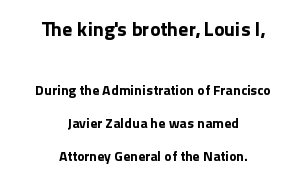
Q: Is the text bold? A: Yes.
Q: Is the text italic (slanted)? A: No, it is upright.
Q: Is the text underlined? A: No.
Q: How is the paragraph aligned? A: Centered.
Q: Is the spacing between letters normal or unusually wide? A: Normal.
Q: Is the spacing between lines tight, normal or loose? A: Loose.
Q: Which block of text is set in a larger size, the first (top) or the second (bottom)? A: The first (top) one.
